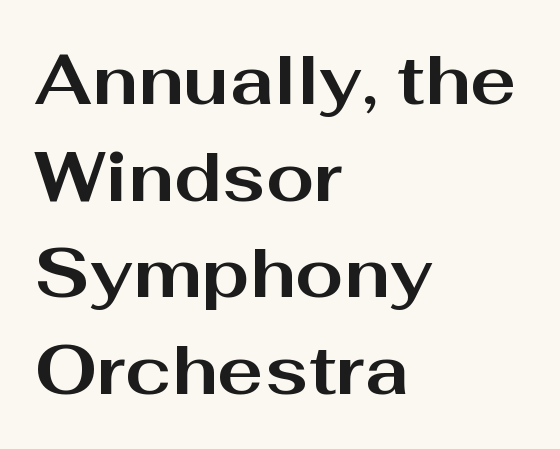
Q: Is the text bold? A: Yes.
Q: Is the text italic (slanted)? A: No, it is upright.
Q: Is the typeface a serif or a sans-serif typeface? A: Sans-serif.
Q: Is the text underlined? A: No.
Q: How is the paragraph aligned? A: Left-aligned.
Q: Is the spacing between letters normal or unusually wide? A: Normal.
Q: Is the spacing between lines tight, normal or loose? A: Normal.
Q: Width (condensed, normal, or wide)? A: Wide.
Q: Stroke contrast? A: Medium.
Q: x-height? A: Medium.
Q: Monospaced? A: No.
